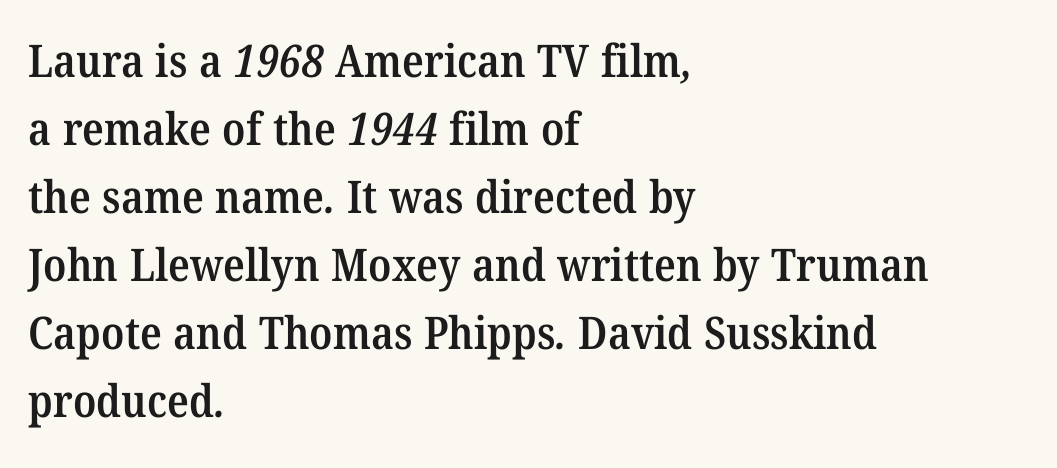
Q: Is the text bold? A: Semi-bold.
Q: Is the typeface a serif or a sans-serif typeface? A: Serif.
Q: Is the text underlined? A: No.
Q: How is the paragraph aligned? A: Left-aligned.
Q: Is the spacing between letters normal or unusually wide? A: Normal.
Q: Is the spacing between lines tight, normal or loose? A: Normal.
Q: Width (condensed, normal, or wide)? A: Normal.
Q: Stroke contrast? A: Medium.
Q: x-height? A: Medium.
Q: Monospaced? A: No.
